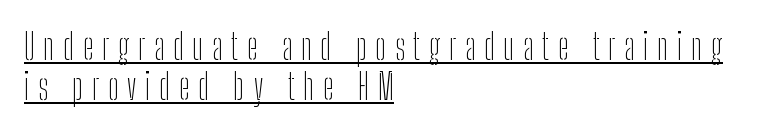
{"serif": "no", "italic": "no", "bold": "no", "weight": "thin", "width": "condensed", "stroke_contrast": "low", "x_height": "medium", "monospaced": "no", "underline": "yes", "align": "left", "line_spacing": "tight", "line_spacing_ratio": 1.11, "letter_spacing": "wide", "letter_spacing_em": 0.24, "glyph_px": 36}
